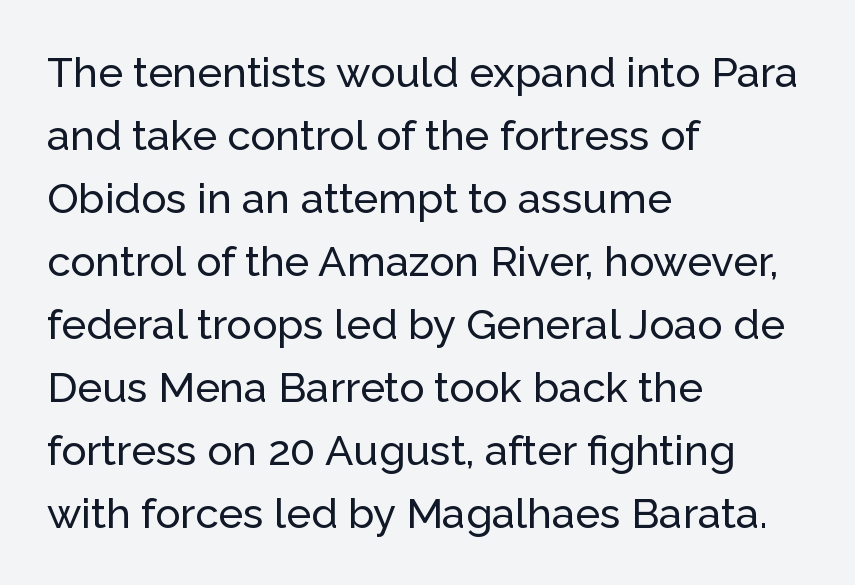
The image shows 42 px sans-serif type, upright; set left-aligned, normal line spacing (1.5x), normal letter spacing, not underlined; low stroke contrast and a medium x-height.
